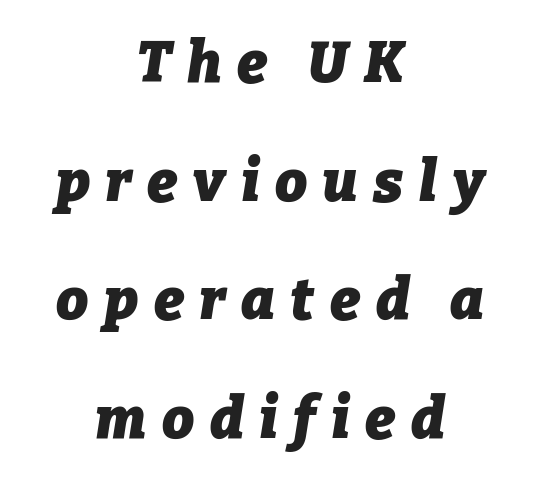
The image shows 57 px heavy type, italic (leaning right); set centered, loose line spacing (2.08x), unusually wide letter spacing (+0.27 em), not underlined; low stroke contrast and a medium x-height.
